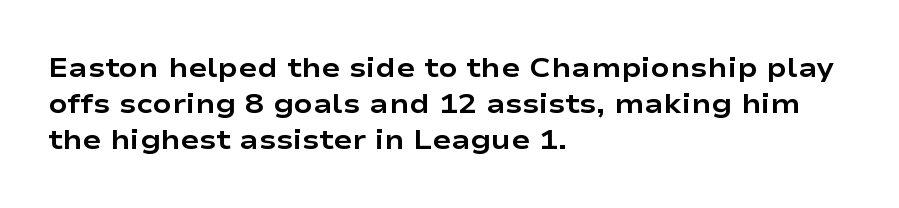
Q: Is the text bold? A: Yes.
Q: Is the text italic (slanted)? A: No, it is upright.
Q: Is the typeface a serif or a sans-serif typeface? A: Sans-serif.
Q: Is the text underlined? A: No.
Q: How is the paragraph aligned? A: Left-aligned.
Q: Is the spacing between letters normal or unusually wide? A: Normal.
Q: Is the spacing between lines tight, normal or loose? A: Normal.
Q: Width (condensed, normal, or wide)? A: Wide.
Q: Stroke contrast? A: Low.
Q: x-height? A: Medium.
Q: Monospaced? A: No.
